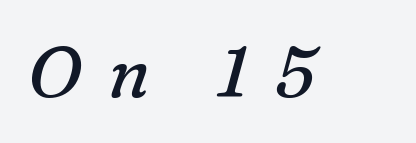
To sum up the face: it has serifs. Italic? Definitely — the glyphs are oblique. Summary of weight: not heavy and not bold. These lines are rendered in a variable-pitch font.
